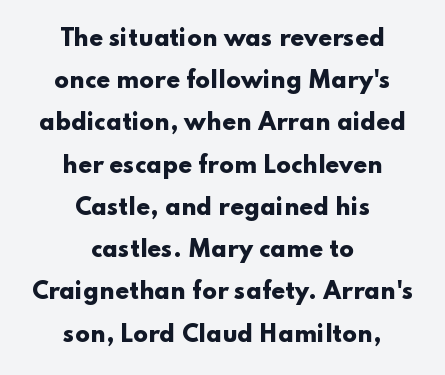
The image shows 22 px bold type, upright; set centered, loose line spacing (1.92x), normal letter spacing, not underlined.
